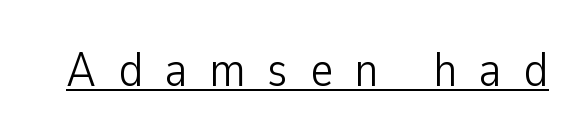
In designer terms, the underline attribute is active on this setting. Looks like regular typesetting: each glyph gets only the width it needs. Inter-character spacing is expanded well beyond the font's built-in metrics. Stem width sits at or under what a default text font uses. Rendered with straight, roman letterforms.
